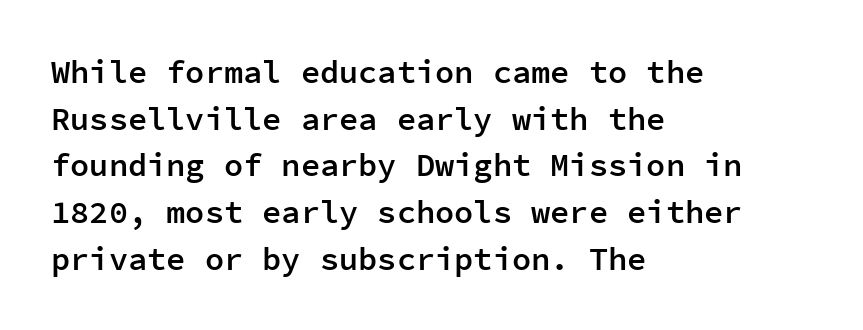
Firm but not heavy-handed strokes: this text is semibold. Default kerning and tracking; the words read as compact shapes. Any mark beneath the type? The region is blank. Does the leading feel generous? No, just average. This sample has the even, mechanical cadence of fixed-width lettering.
